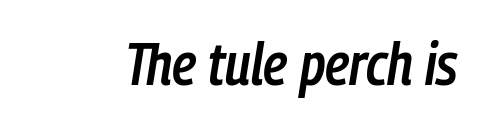
Q: Is the text bold? A: Semi-bold.
Q: Is the text italic (slanted)? A: Yes, it leans right by about 9 degrees.
Q: Is the text underlined? A: No.
Q: Is the spacing between letters normal or unusually wide? A: Normal.
Q: Width (condensed, normal, or wide)? A: Condensed.
Q: Stroke contrast? A: Low.
Q: x-height? A: Medium.
Q: Monospaced? A: No.
